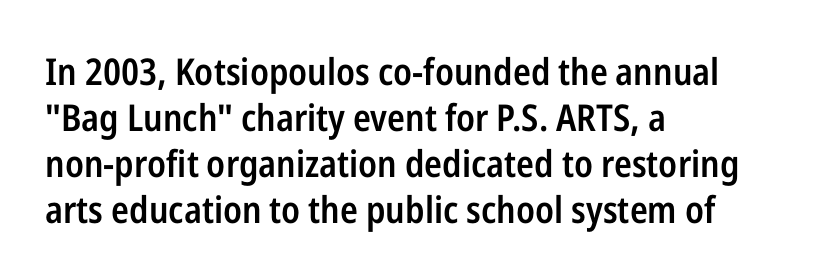
The image shows 37 px semibold, condensed sans-serif type, upright; set left-aligned, line spacing 1.24x, normal letter spacing, not underlined; low stroke contrast and a medium x-height.
